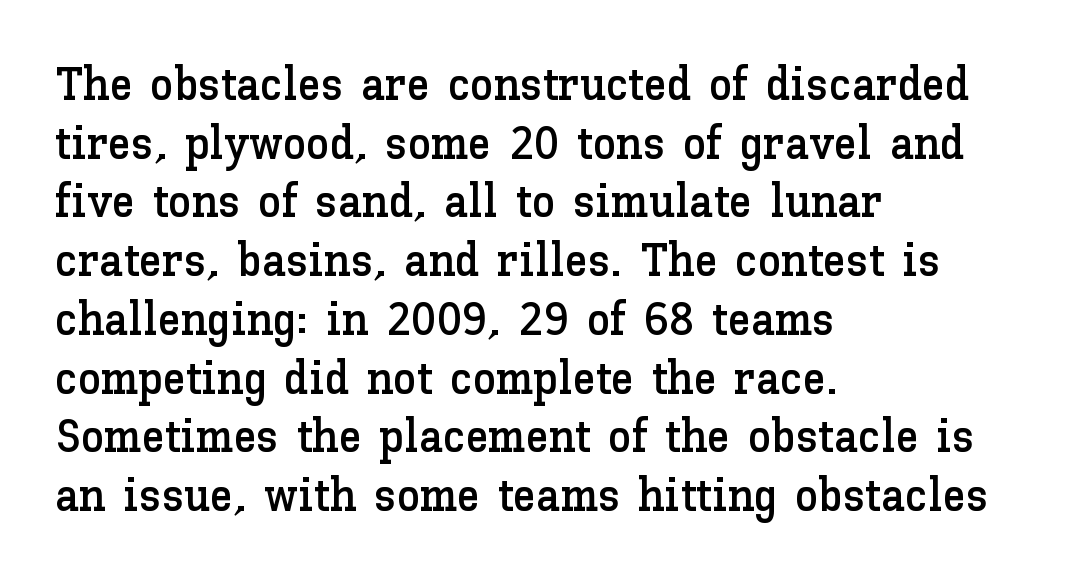
Q: Is the text italic (slanted)? A: No, it is upright.
Q: Is the text underlined? A: No.
Q: How is the paragraph aligned? A: Left-aligned.
Q: Is the spacing between letters normal or unusually wide? A: Normal.
Q: Is the spacing between lines tight, normal or loose? A: Normal.
Q: Width (condensed, normal, or wide)? A: Normal.
Q: Stroke contrast? A: Low.
Q: x-height? A: Medium.
Q: Monospaced? A: No.
